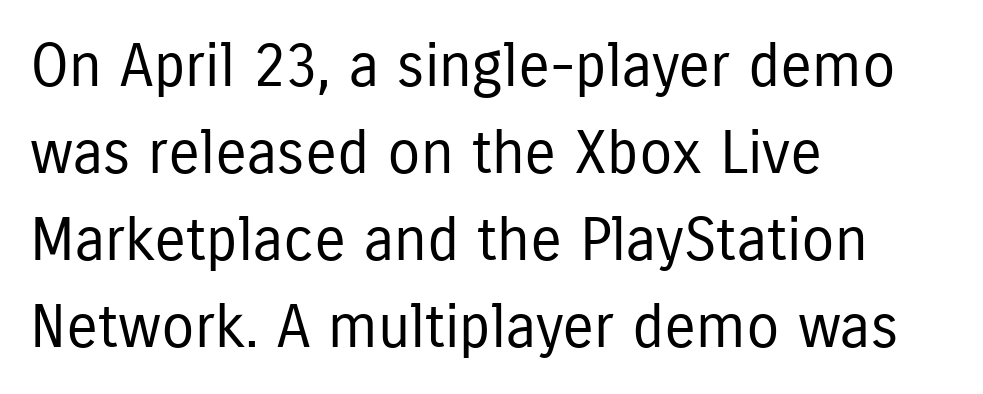
Spacing between characters is what you'd get straight out of the box. A classic flush-left, rag-right setting is used for this passage. The space beneath each line is pristine and unruled. Horizontal bands of white between lines are of average thickness.
